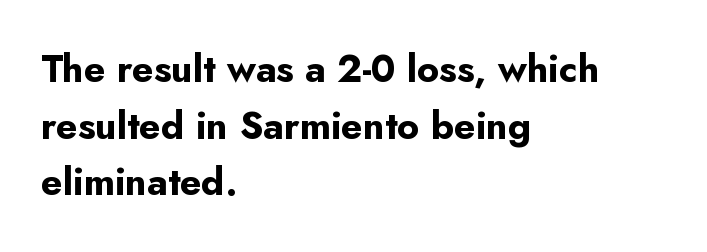
{"serif": "no", "italic": "no", "bold": "yes", "weight": "bold", "width": "normal", "stroke_contrast": "low", "x_height": "small", "monospaced": "no", "underline": "no", "align": "left", "line_spacing": "normal", "line_spacing_ratio": 1.49, "letter_spacing": "normal", "letter_spacing_em": 0.0, "glyph_px": 38}
